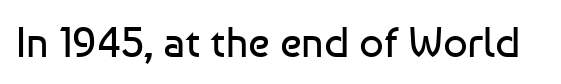
The image shows 43 px regular-weight sans-serif type, upright; set normal letter spacing, not underlined; low stroke contrast and a medium x-height.
